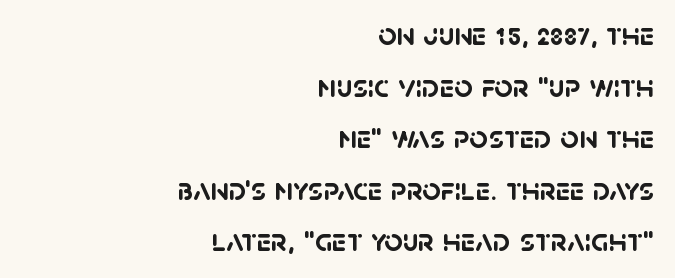
Q: Is the text bold? A: Yes.
Q: Is the typeface a serif or a sans-serif typeface? A: Sans-serif.
Q: Is the text underlined? A: No.
Q: How is the paragraph aligned? A: Right-aligned.
Q: Is the spacing between letters normal or unusually wide? A: Normal.
Q: Is the spacing between lines tight, normal or loose? A: Normal.
Q: Width (condensed, normal, or wide)? A: Normal.
Q: Stroke contrast? A: Low.
Q: x-height? A: Large.
Q: Monospaced? A: No.
